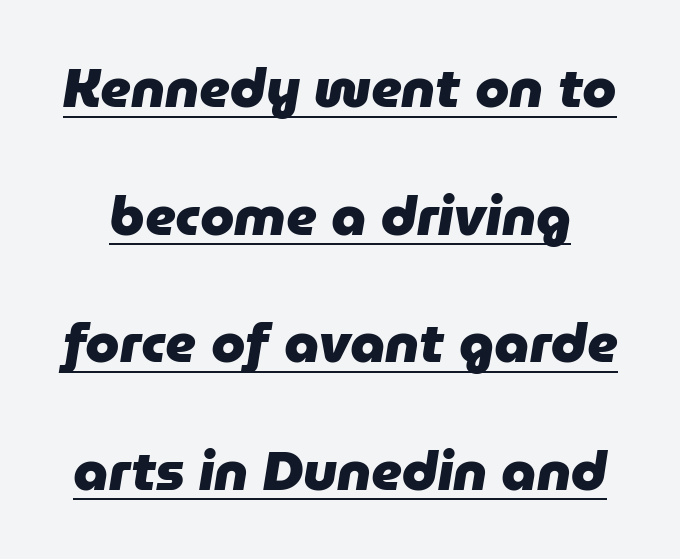
The image shows 55 px heavy type, italic (leaning right); set loose line spacing (2.32x), normal letter spacing, underlined; low stroke contrast and a medium x-height.
